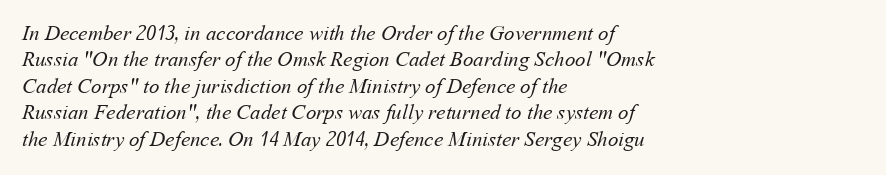
The image shows 21 px text type; set left-aligned, normal line spacing (1.26x), normal letter spacing, not underlined.
